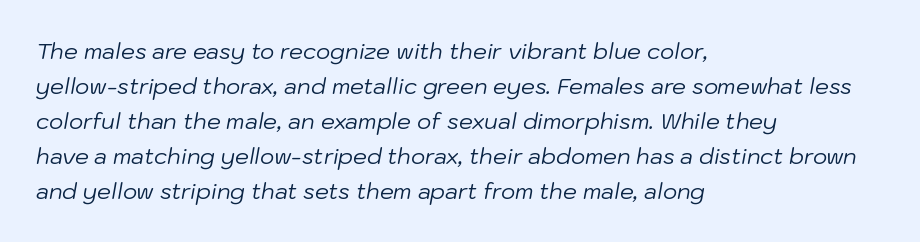
Q: Is the text bold? A: No.
Q: Is the text italic (slanted)? A: Yes, it leans right by about 10 degrees.
Q: Is the text underlined? A: No.
Q: How is the paragraph aligned? A: Left-aligned.
Q: Is the spacing between letters normal or unusually wide? A: Normal.
Q: Is the spacing between lines tight, normal or loose? A: Normal.
